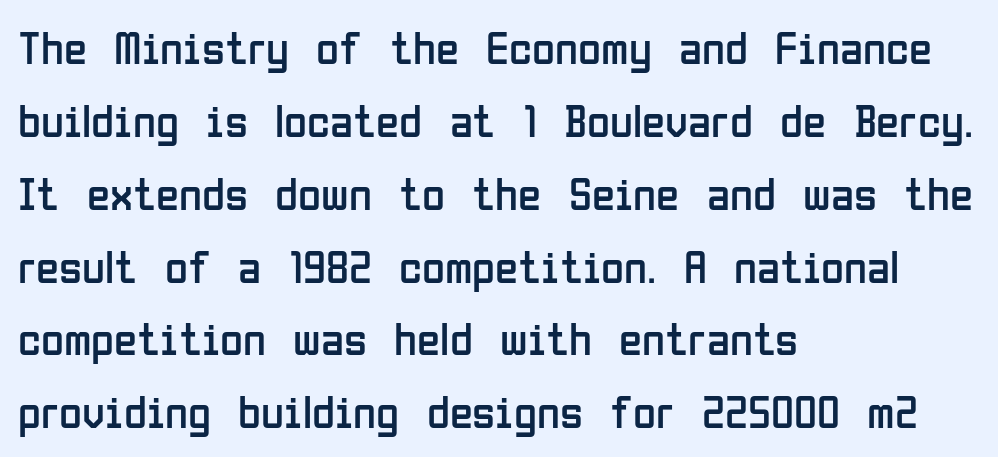
Q: Is the text bold? A: No.
Q: Is the text italic (slanted)? A: No, it is upright.
Q: Is the typeface a serif or a sans-serif typeface? A: Sans-serif.
Q: Is the text underlined? A: No.
Q: How is the paragraph aligned? A: Left-aligned.
Q: Is the spacing between letters normal or unusually wide? A: Normal.
Q: Is the spacing between lines tight, normal or loose? A: Normal.
Q: Width (condensed, normal, or wide)? A: Condensed.
Q: Stroke contrast? A: Low.
Q: x-height? A: Medium.
Q: Monospaced? A: No.
